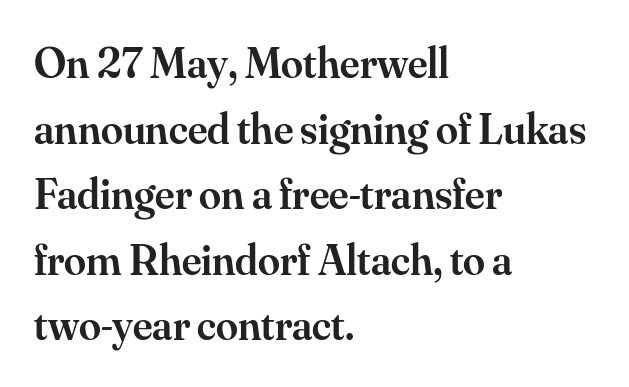
Strokes here are thickened, but only to semibold level. Descenders hang freely into open space. The paragraph has a hard left edge and a soft right edge. How would I describe the line gaps? Plain and ordinary.
